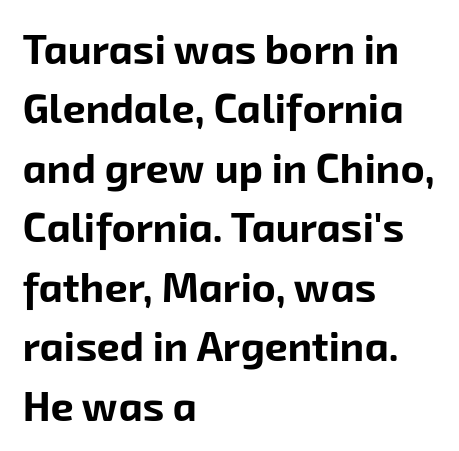
The image shows 41 px bold sans-serif type; set left-aligned, normal line spacing (1.45x), normal letter spacing, not underlined; low stroke contrast and a medium x-height.
